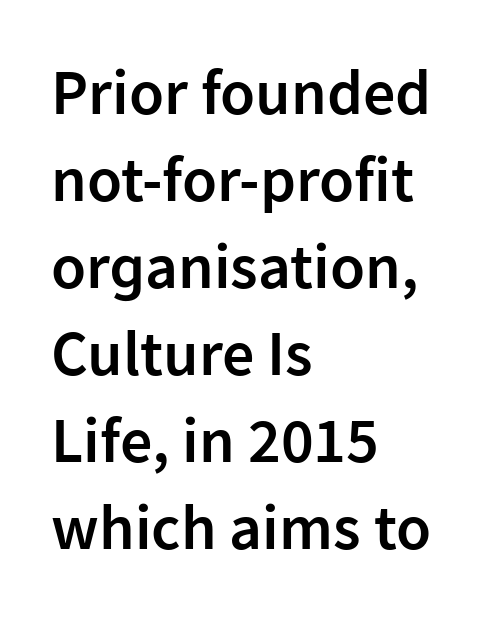
The image shows 64 px semibold sans-serif type, upright; set left-aligned, normal line spacing (1.36x), normal letter spacing, not underlined; low stroke contrast and a medium x-height.
